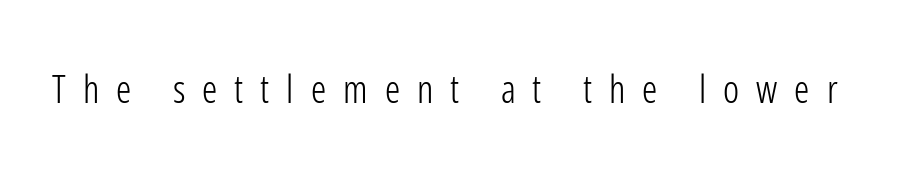
The rendering shows plain stroke endings on the letterforms — a sans-serif design. You could not count columns in this text — the font is proportionally spaced. The gap between lines stays unmarked. No letter is thick-stroked: the sample isn't bold. The typography opts for an upright posture over an oblique one. The tracking jumps out immediately: characters are airy and widely separated.
